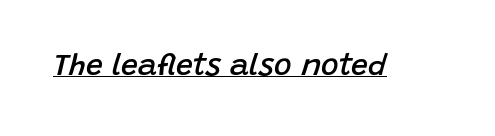
The image shows 30 px semibold type, italic (leaning right); set normal letter spacing, underlined; low stroke contrast and a large x-height.
